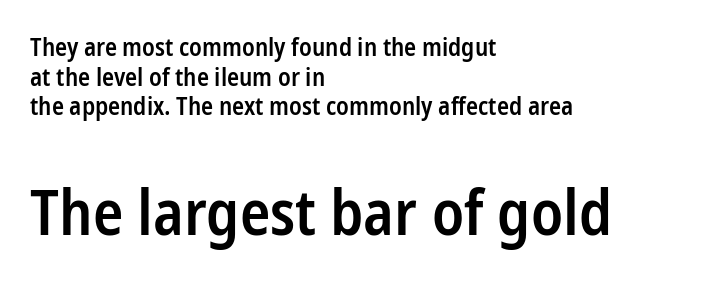
{"serif": "no", "italic": "no", "bold": "semi", "weight": "semibold", "width": "condensed", "stroke_contrast": "low", "x_height": "medium", "monospaced": "no", "underline": "no", "align": "left", "line_spacing_ratio": 1.19, "letter_spacing": "normal", "letter_spacing_em": 0.0, "larger_block": "second", "size_ratio": 2.52, "glyph_px": 63}
